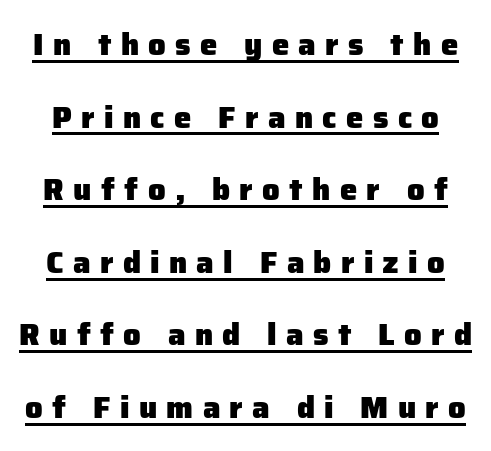
{"serif": "no", "italic": "no", "bold": "yes", "weight": "heavy", "width": "normal", "stroke_contrast": "low", "x_height": "medium", "monospaced": "no", "underline": "yes", "line_spacing": "loose", "line_spacing_ratio": 2.34, "letter_spacing": "wide", "letter_spacing_em": 0.3, "glyph_px": 31}
